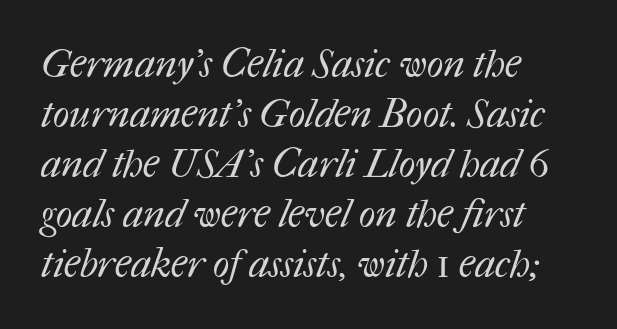
Bare-footed words on every line. One-word summary of the alignment: left. Characters follow at the spacing the type designer built in. Vertical spacing — default. Compared with a typical body face, this is equally light or lighter still.
